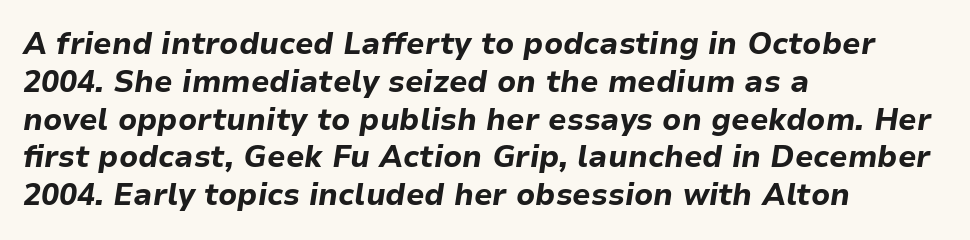
{"italic": "yes", "lean": "right", "slant_degrees": 9, "bold": "yes", "weight": "bold", "width": "normal", "stroke_contrast": "low", "x_height": "medium", "monospaced": "no", "underline": "no", "align": "left", "line_spacing": "normal", "line_spacing_ratio": 1.26, "letter_spacing": "normal", "letter_spacing_em": 0.0, "glyph_px": 30}
